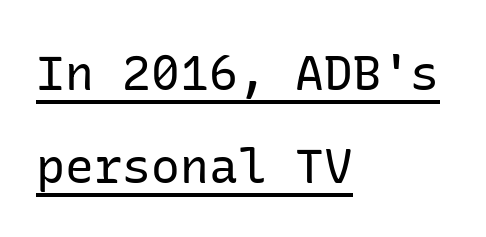
{"serif": "no", "italic": "no", "bold": "no", "weight": "regular", "width": "normal", "stroke_contrast": "low", "x_height": "medium", "underline": "yes", "align": "left", "line_spacing": "loose", "line_spacing_ratio": 1.93, "letter_spacing": "normal", "letter_spacing_em": 0.0, "glyph_px": 48}
